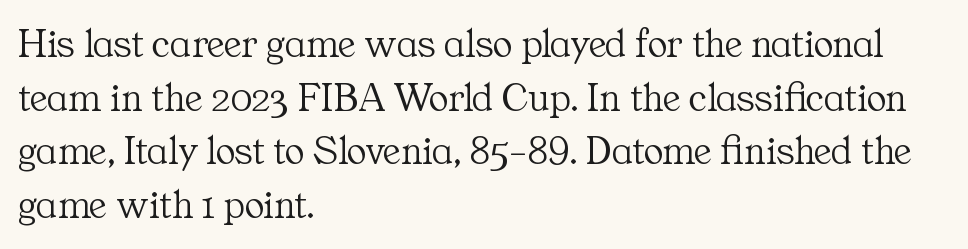
Q: Is the text bold? A: No.
Q: Is the text italic (slanted)? A: No, it is upright.
Q: Is the typeface a serif or a sans-serif typeface? A: Serif.
Q: Is the text underlined? A: No.
Q: How is the paragraph aligned? A: Left-aligned.
Q: Is the spacing between letters normal or unusually wide? A: Normal.
Q: Is the spacing between lines tight, normal or loose? A: Normal.
Q: Width (condensed, normal, or wide)? A: Normal.
Q: Stroke contrast? A: Medium.
Q: x-height? A: Medium.
Q: Monospaced? A: No.
